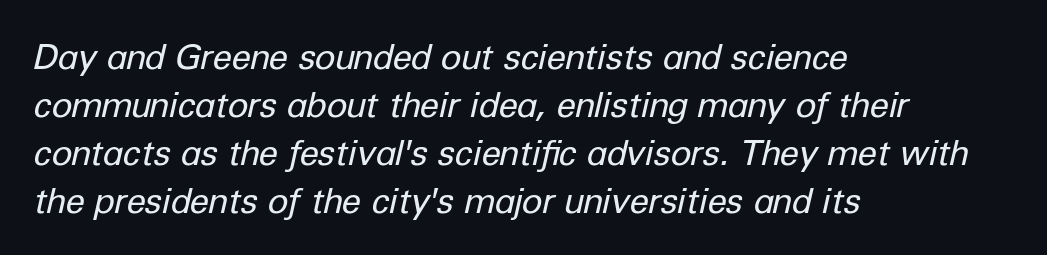
Q: Is the text bold? A: No.
Q: Is the text italic (slanted)? A: Yes, it leans right by about 12 degrees.
Q: Is the text underlined? A: No.
Q: How is the paragraph aligned? A: Left-aligned.
Q: Is the spacing between letters normal or unusually wide? A: Normal.
Q: Is the spacing between lines tight, normal or loose? A: Normal.
Q: Width (condensed, normal, or wide)? A: Normal.
Q: Stroke contrast? A: Low.
Q: x-height? A: Medium.
Q: Monospaced? A: No.
